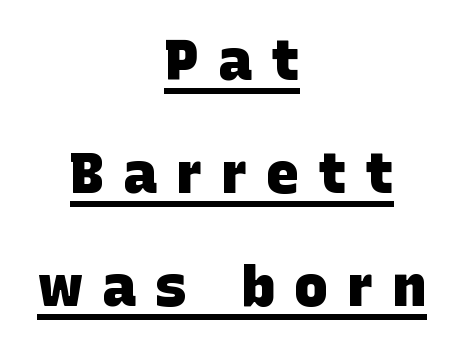
Looks like someone drew a line under every word here. You could fit nearly another row in the gap between these rows. In CSS terms this would be text-align: center. In terms of letterform style, serifs are entirely absent. Caption: bold face, heavy strokes.
